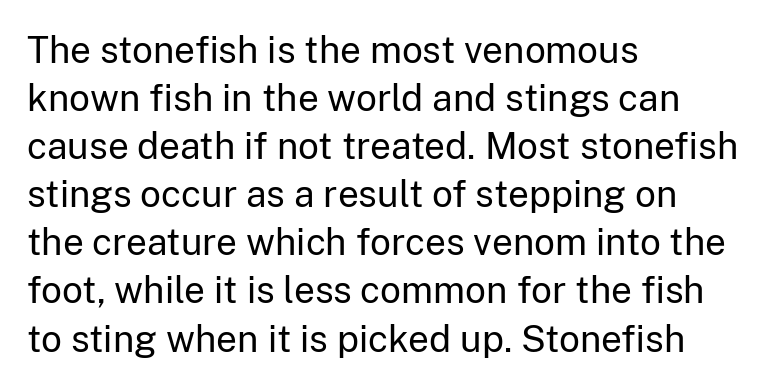
Q: Is the text bold? A: No.
Q: Is the text italic (slanted)? A: No, it is upright.
Q: Is the typeface a serif or a sans-serif typeface? A: Sans-serif.
Q: Is the text underlined? A: No.
Q: How is the paragraph aligned? A: Left-aligned.
Q: Is the spacing between letters normal or unusually wide? A: Normal.
Q: Is the spacing between lines tight, normal or loose? A: Normal.
Q: Width (condensed, normal, or wide)? A: Normal.
Q: Stroke contrast? A: Low.
Q: x-height? A: Medium.
Q: Monospaced? A: No.
